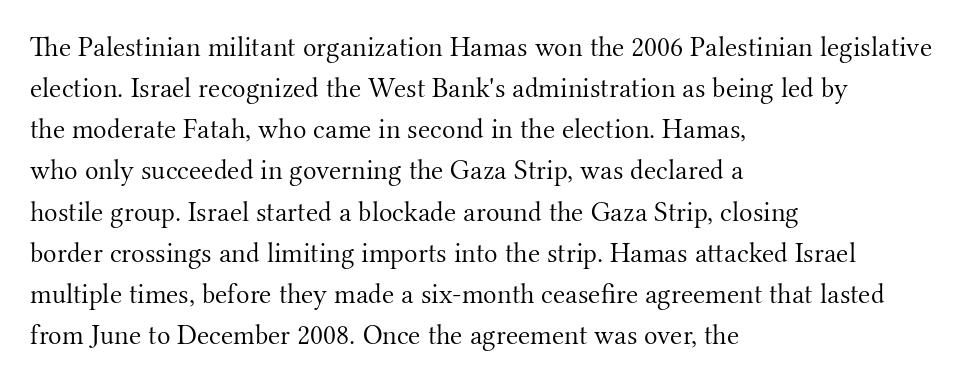
{"serif": "yes", "italic": "no", "bold": "no", "weight": "light", "width": "normal", "stroke_contrast": "medium", "x_height": "small", "monospaced": "no", "underline": "no", "align": "left", "line_spacing": "normal", "line_spacing_ratio": 1.47, "letter_spacing": "normal", "letter_spacing_em": 0.0, "glyph_px": 28}
